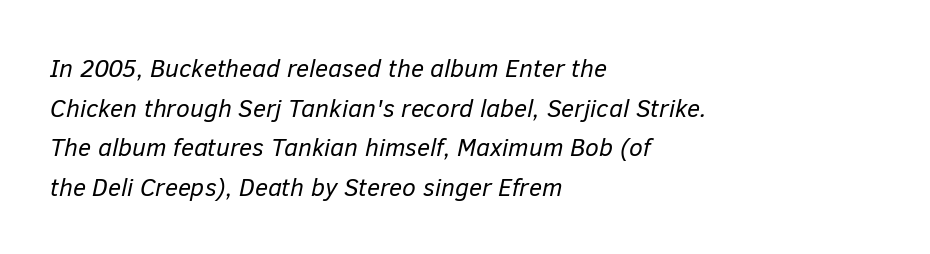
{"italic": "yes", "lean": "right", "slant_degrees": 12, "bold": "no", "underline": "no", "align": "left", "line_spacing": "normal", "line_spacing_ratio": 1.59, "letter_spacing": "normal", "letter_spacing_em": 0.0, "glyph_px": 25}
